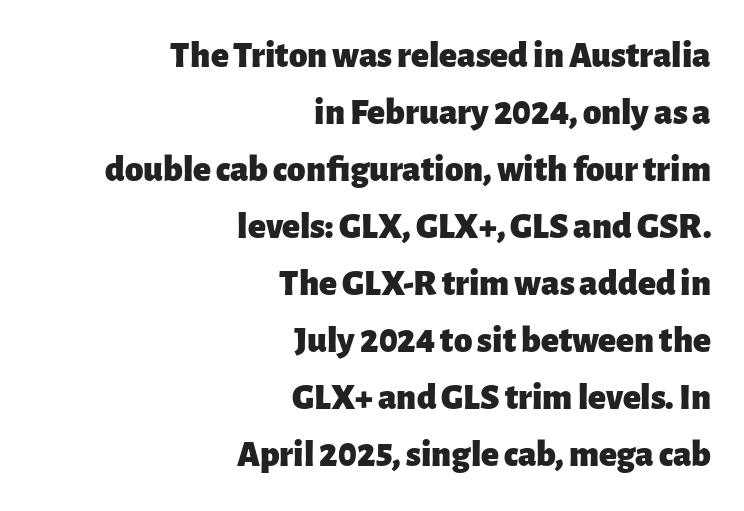
{"serif": "no", "italic": "no", "bold": "yes", "weight": "heavy", "width": "normal", "stroke_contrast": "low", "x_height": "medium", "monospaced": "no", "underline": "no", "align": "right", "line_spacing": "normal", "line_spacing_ratio": 1.54, "letter_spacing": "normal", "letter_spacing_em": 0.0, "glyph_px": 37}
